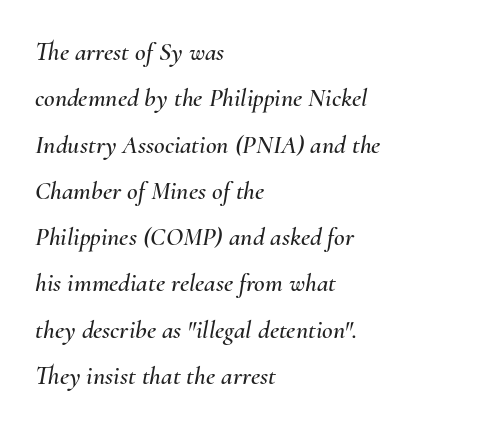
Plain, unruled lines of type. You can tell it's italic because the verticals aren't actually vertical. Casual observation: everything's shoved over to the left. These lines keep a tight, regular rhythm from letter to letter.
